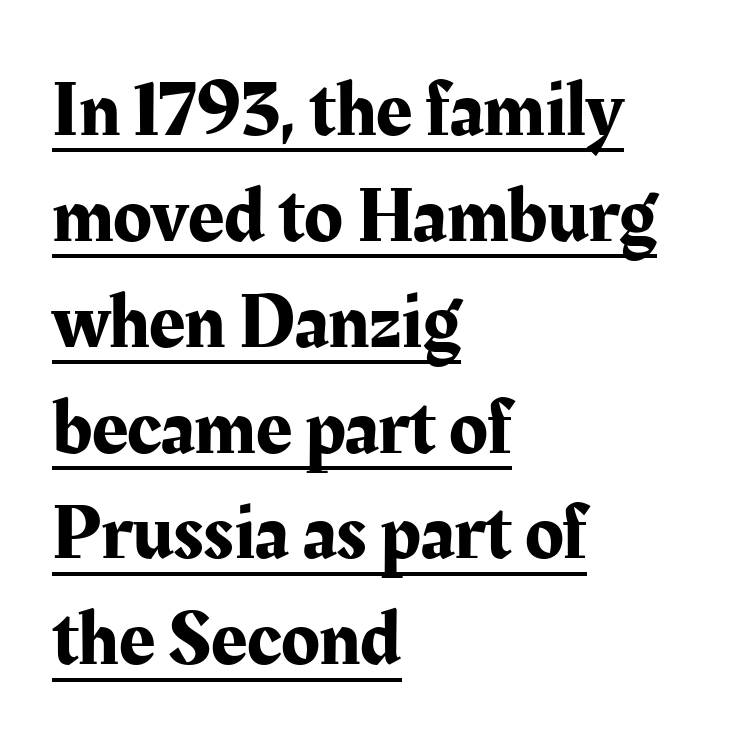
The image shows 79 px serif type, upright; set left-aligned, normal line spacing (1.34x), normal letter spacing, underlined; medium stroke contrast and a medium x-height.
